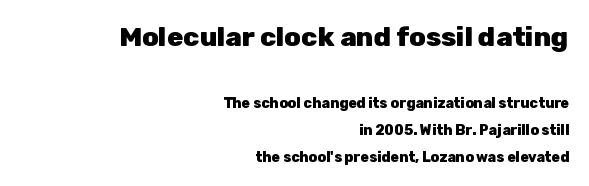
The image shows 27 px bold type, upright; set right-aligned, loose line spacing (1.93x), normal letter spacing, not underlined; the first (top) block is 1.93x larger.
